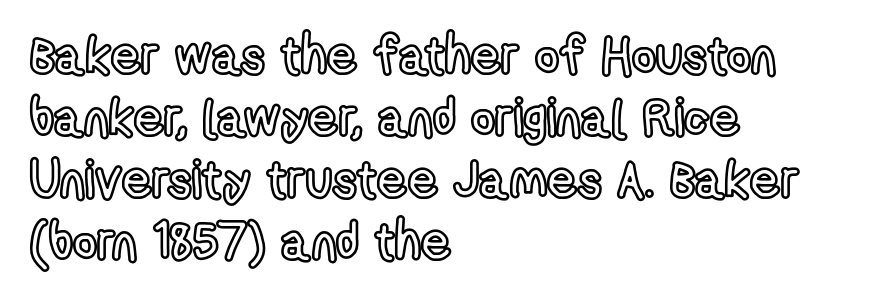
Q: Is the text italic (slanted)? A: No, it is upright.
Q: Is the text underlined? A: No.
Q: How is the paragraph aligned? A: Left-aligned.
Q: Is the spacing between letters normal or unusually wide? A: Normal.
Q: Width (condensed, normal, or wide)? A: Condensed.
Q: x-height? A: Medium.
Q: Monospaced? A: No.
